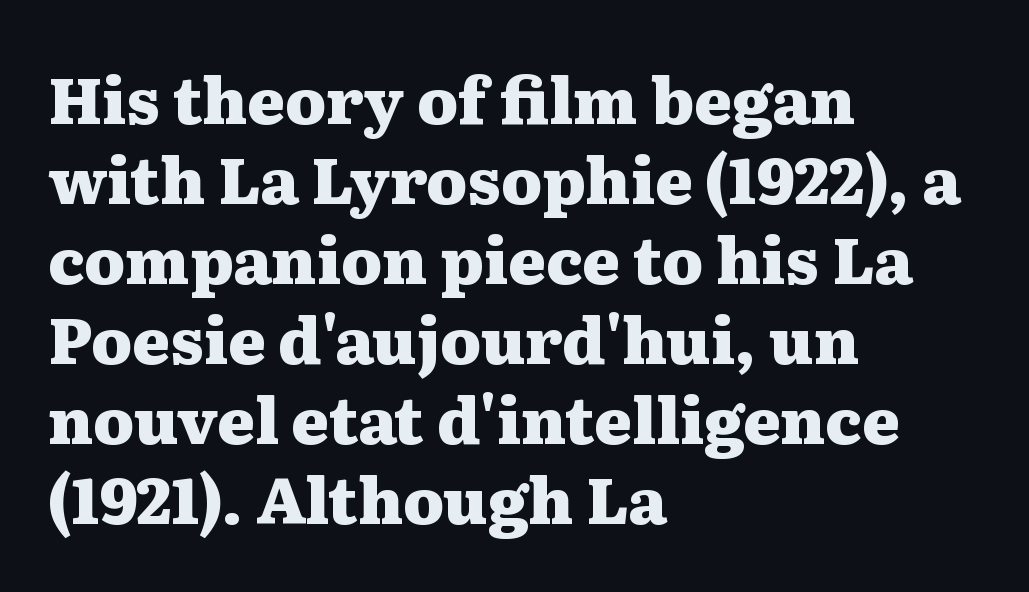
The letters advance in unequal steps, a hallmark of proportional type. The area under the type is left untouched. This sample uses an upright cut, with every glyph sitting square on the baseline. Is the letter spacing exaggerated? No — it looks like the ordinary default.
